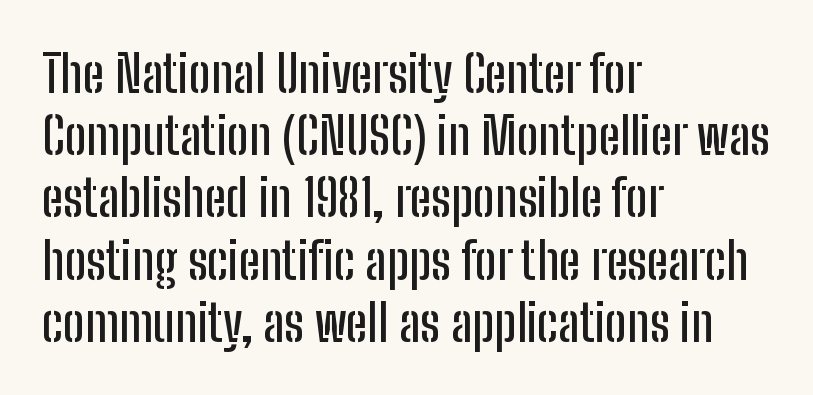
The image shows 51 px condensed sans-serif type, upright; set left-aligned, line spacing 1.22x, normal letter spacing, not underlined; low stroke contrast and a medium x-height.
